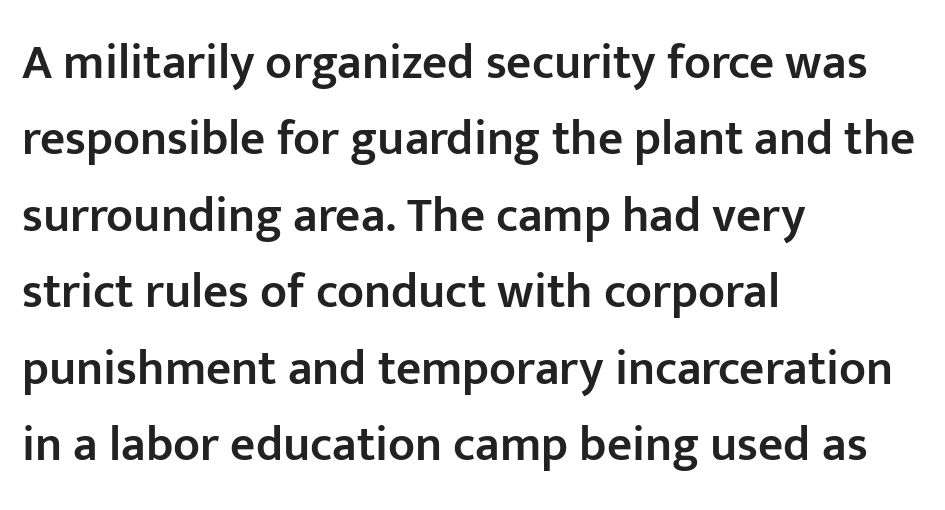
Q: Is the text bold? A: Semi-bold.
Q: Is the text italic (slanted)? A: No, it is upright.
Q: Is the typeface a serif or a sans-serif typeface? A: Sans-serif.
Q: Is the text underlined? A: No.
Q: How is the paragraph aligned? A: Left-aligned.
Q: Is the spacing between letters normal or unusually wide? A: Normal.
Q: Is the spacing between lines tight, normal or loose? A: Normal.
Q: Width (condensed, normal, or wide)? A: Normal.
Q: Stroke contrast? A: Low.
Q: x-height? A: Medium.
Q: Monospaced? A: No.
